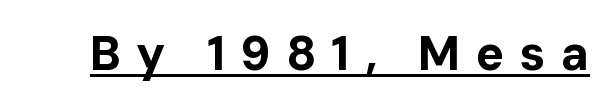
{"serif": "no", "italic": "no", "bold": "yes", "weight": "bold", "width": "normal", "stroke_contrast": "low", "x_height": "medium", "monospaced": "no", "underline": "yes", "letter_spacing": "wide", "letter_spacing_em": 0.31, "glyph_px": 48}
